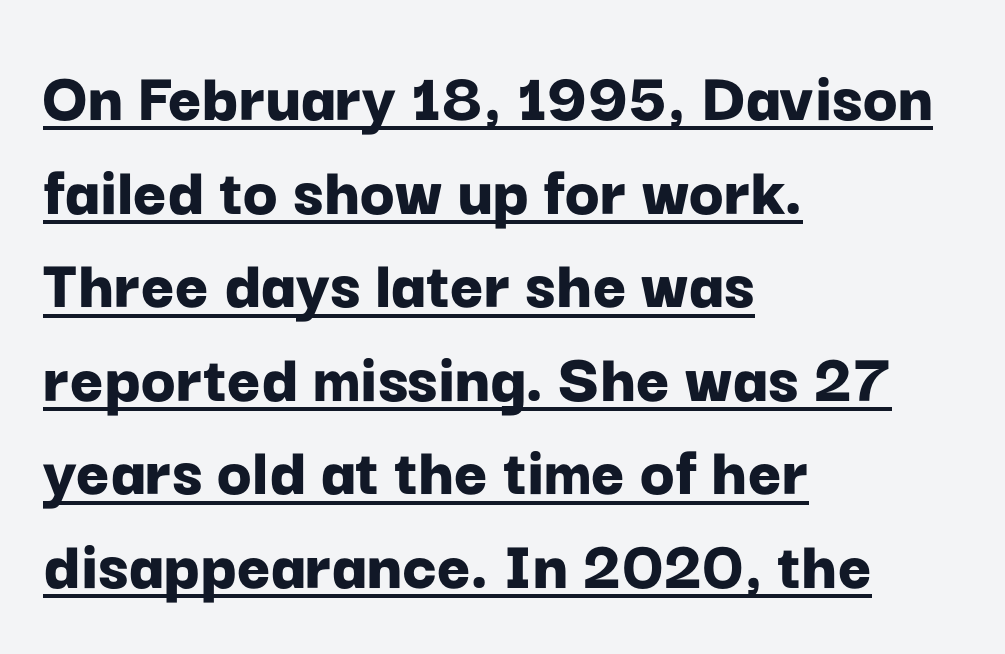
{"serif": "no", "italic": "no", "bold": "yes", "weight": "bold", "width": "normal", "stroke_contrast": "low", "x_height": "medium", "monospaced": "no", "underline": "yes", "align": "left", "line_spacing": "normal", "line_spacing_ratio": 1.3, "letter_spacing": "normal", "letter_spacing_em": 0.0, "glyph_px": 72}
